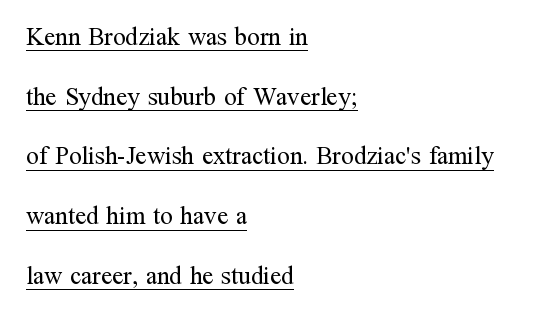
The image shows 25 px text type, upright; set left-aligned, loose line spacing (2.39x), normal letter spacing, underlined.
